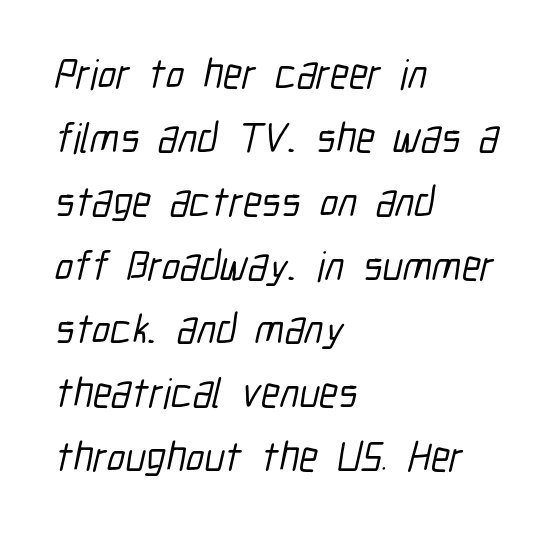
{"serif": "no", "width": "condensed", "stroke_contrast": "low", "x_height": "medium", "monospaced": "no", "underline": "no", "align": "left", "line_spacing": "normal", "line_spacing_ratio": 1.52, "letter_spacing": "normal", "letter_spacing_em": 0.0, "glyph_px": 42}
